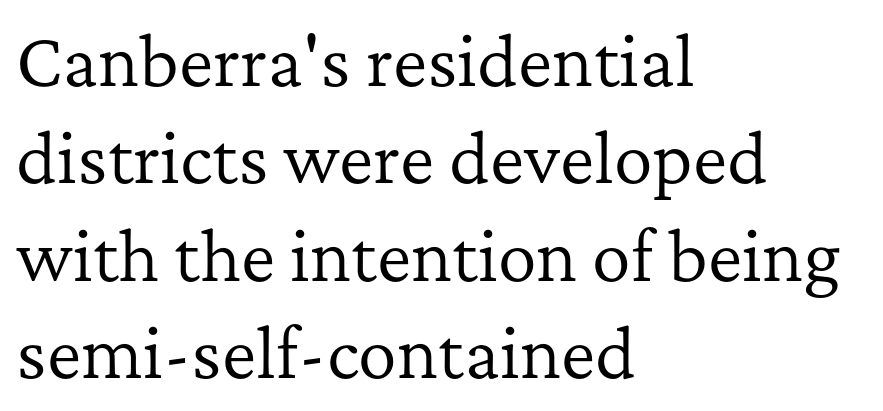
The image shows 65 px regular-weight serif type, upright; set left-aligned, normal line spacing (1.5x), normal letter spacing, not underlined; low stroke contrast and a medium x-height.
